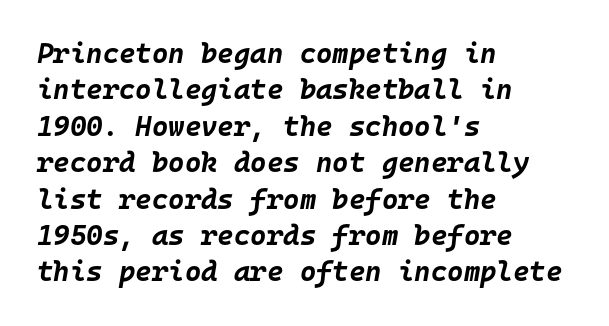
The image shows 28 px bold type, italic (leaning right), monospaced; set left-aligned, normal line spacing (1.3x), normal letter spacing, not underlined; low stroke contrast and a large x-height.
